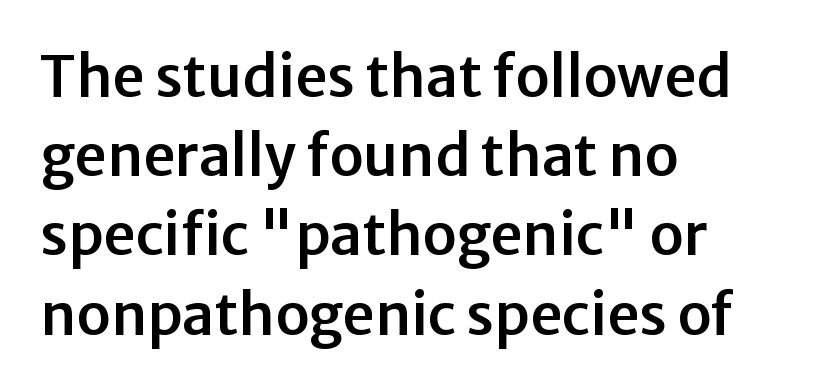
Q: Is the text italic (slanted)? A: No, it is upright.
Q: Is the typeface a serif or a sans-serif typeface? A: Sans-serif.
Q: Is the text underlined? A: No.
Q: How is the paragraph aligned? A: Left-aligned.
Q: Is the spacing between letters normal or unusually wide? A: Normal.
Q: Is the spacing between lines tight, normal or loose? A: Normal.
Q: Width (condensed, normal, or wide)? A: Normal.
Q: Stroke contrast? A: Low.
Q: x-height? A: Medium.
Q: Monospaced? A: No.
